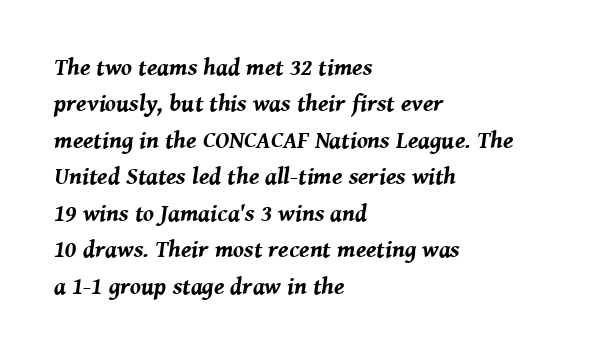
Q: Is the text bold? A: Yes.
Q: Is the text italic (slanted)? A: Yes, it leans right by about 8 degrees.
Q: Is the text underlined? A: No.
Q: How is the paragraph aligned? A: Left-aligned.
Q: Is the spacing between letters normal or unusually wide? A: Normal.
Q: Is the spacing between lines tight, normal or loose? A: Normal.
